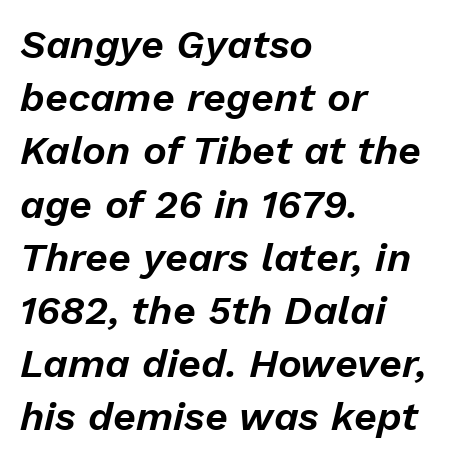
Plain, unruled lines of type. Observe the lean: these are italic letterforms. The gaps between neighbouring characters are ordinary and unremarkable. Regular leading. Visually the block forms a straight wall on the left and a jagged coastline on the right.
